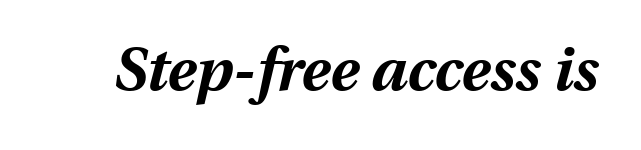
Q: Is the text bold? A: Yes.
Q: Is the text italic (slanted)? A: Yes, it leans right by about 13 degrees.
Q: Is the text underlined? A: No.
Q: Is the spacing between letters normal or unusually wide? A: Normal.
Q: Width (condensed, normal, or wide)? A: Normal.
Q: Stroke contrast? A: Medium.
Q: x-height? A: Medium.
Q: Monospaced? A: No.
